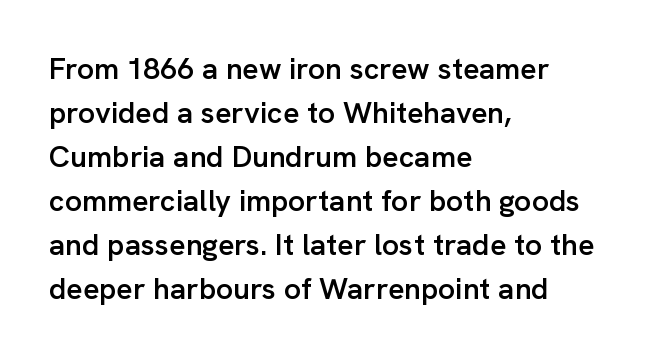
Lines of text with bare space underneath. Is this a sans? Yes — the strokes have no serifs. Leading matches the norm, producing a regular column. Default kerning and tracking; the words read as compact shapes. Moderately thickened strokes mark this as semibold type.
